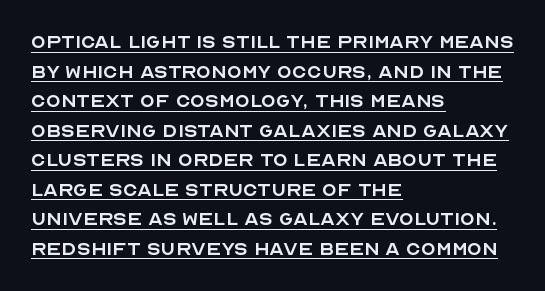
{"italic": "no", "bold": "no", "underline": "yes", "align": "left", "line_spacing_ratio": 1.23, "letter_spacing": "normal", "letter_spacing_em": 0.0, "glyph_px": 24}
